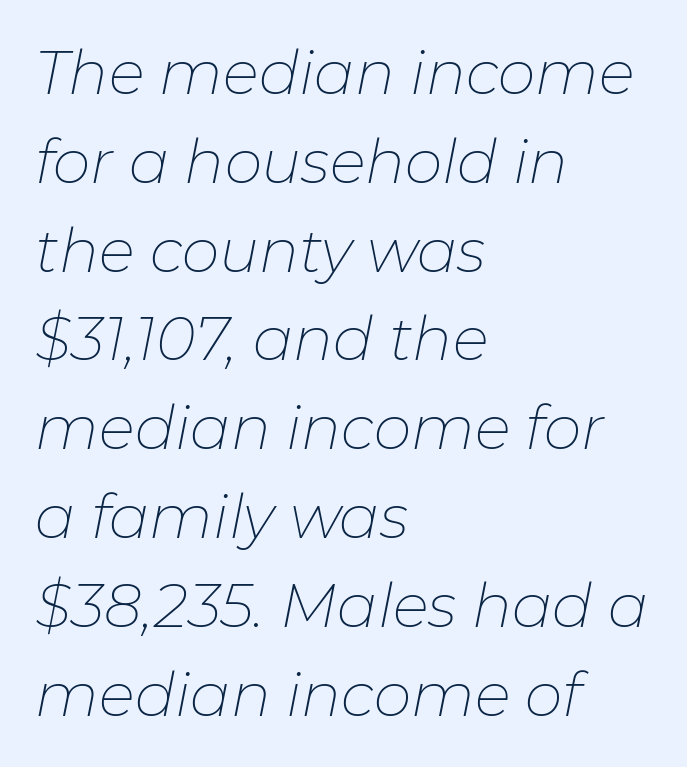
{"italic": "yes", "lean": "right", "slant_degrees": 11, "bold": "no", "weight": "thin", "width": "normal", "stroke_contrast": "low", "x_height": "medium", "monospaced": "no", "underline": "no", "align": "left", "line_spacing": "normal", "line_spacing_ratio": 1.48, "letter_spacing": "normal", "letter_spacing_em": 0.0, "glyph_px": 60}
